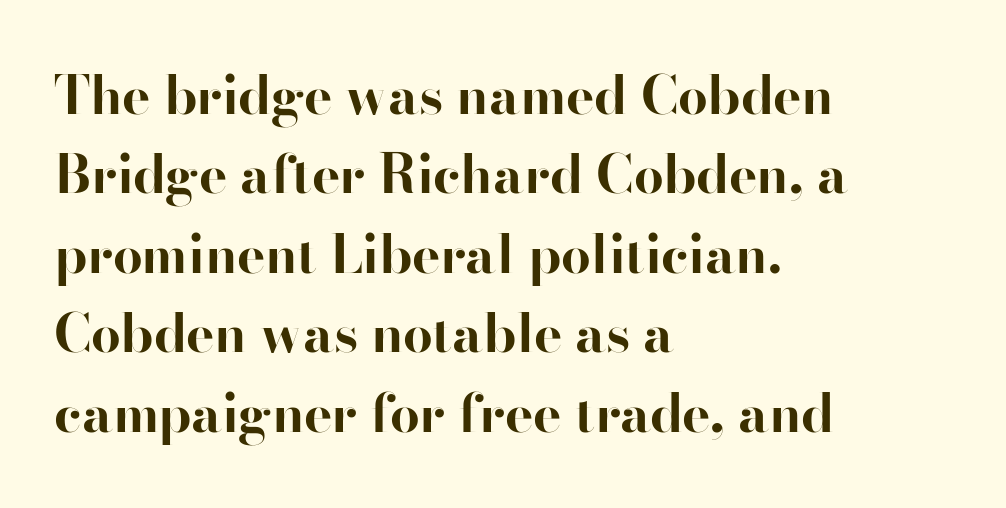
Q: Is the text bold? A: Yes.
Q: Is the text italic (slanted)? A: No, it is upright.
Q: Is the typeface a serif or a sans-serif typeface? A: Serif.
Q: Is the text underlined? A: No.
Q: How is the paragraph aligned? A: Left-aligned.
Q: Is the spacing between letters normal or unusually wide? A: Normal.
Q: Is the spacing between lines tight, normal or loose? A: Normal.
Q: Width (condensed, normal, or wide)? A: Normal.
Q: Stroke contrast? A: High.
Q: x-height? A: Small.
Q: Monospaced? A: No.
